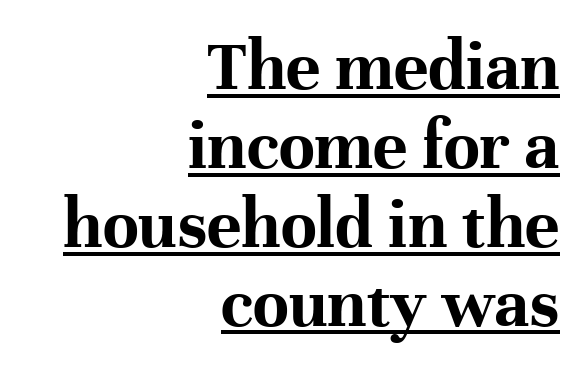
The image shows 73 px bold serif type, upright; set right-aligned, tight line spacing (1.08x), normal letter spacing, underlined; high stroke contrast and a medium x-height.
